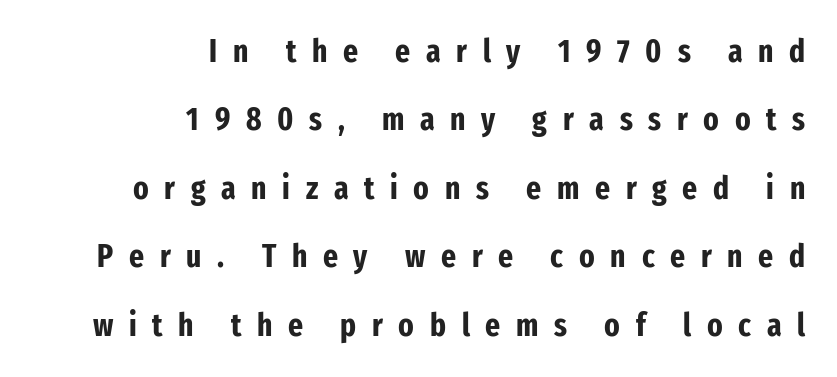
Looks like regular typesetting: each glyph gets only the width it needs. When letters stand straight like this, we call the style roman or upright. Each letter's strokes conclude bluntly, with no projecting serifs. Heft: maximum for text — a bold. Bare-footed words on every line. These lines stack with their right ends in a neat column.
